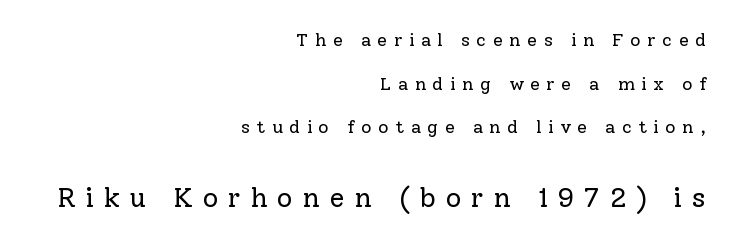
{"italic": "no", "bold": "no", "underline": "no", "align": "right", "line_spacing": "loose", "line_spacing_ratio": 2.43, "letter_spacing": "wide", "letter_spacing_em": 0.37, "larger_block": "second", "size_ratio": 1.5, "glyph_px": 27}
